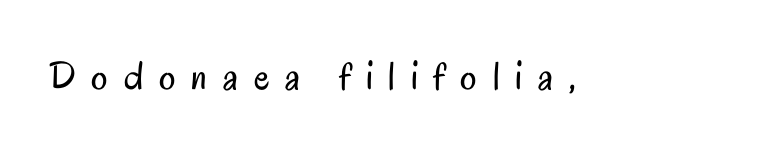
Q: Is the text bold? A: No.
Q: Is the text italic (slanted)? A: No, it is upright.
Q: Is the typeface a serif or a sans-serif typeface? A: Sans-serif.
Q: Is the text underlined? A: No.
Q: Is the spacing between letters normal or unusually wide? A: Unusually wide.
Q: Width (condensed, normal, or wide)? A: Condensed.
Q: Stroke contrast? A: Low.
Q: x-height? A: Small.
Q: Monospaced? A: No.
